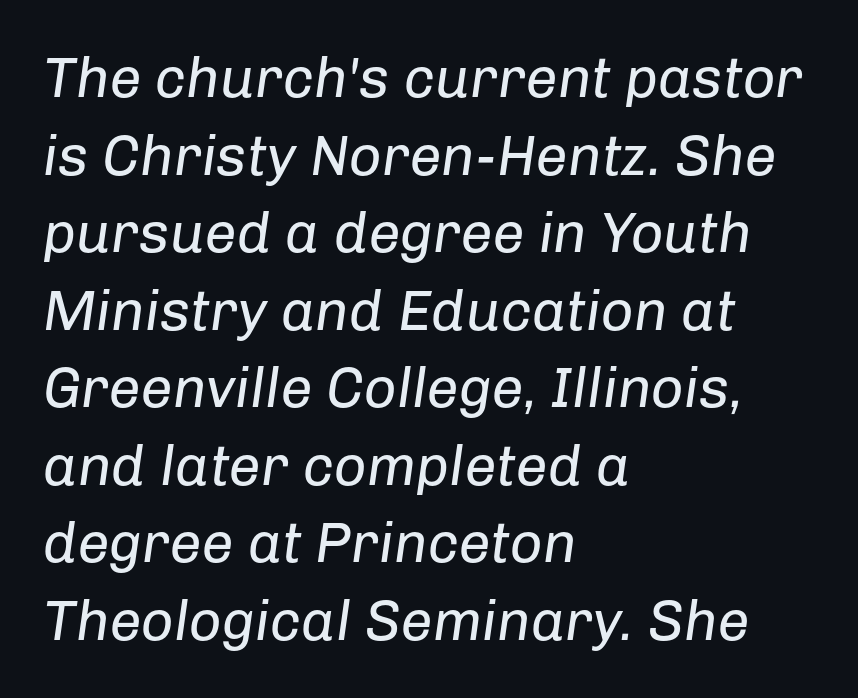
Q: Is the text bold? A: No.
Q: Is the text italic (slanted)? A: Yes, it leans right by about 8 degrees.
Q: Is the text underlined? A: No.
Q: How is the paragraph aligned? A: Left-aligned.
Q: Is the spacing between letters normal or unusually wide? A: Normal.
Q: Is the spacing between lines tight, normal or loose? A: Normal.
Q: Width (condensed, normal, or wide)? A: Normal.
Q: Stroke contrast? A: Low.
Q: x-height? A: Medium.
Q: Monospaced? A: No.
